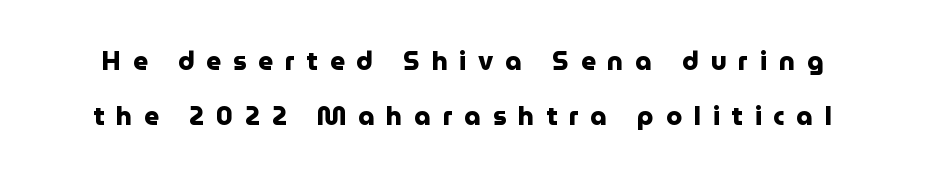
Q: Is the text bold? A: Yes.
Q: Is the text italic (slanted)? A: No, it is upright.
Q: Is the text underlined? A: No.
Q: Is the spacing between letters normal or unusually wide? A: Unusually wide.
Q: Is the spacing between lines tight, normal or loose? A: Loose.
